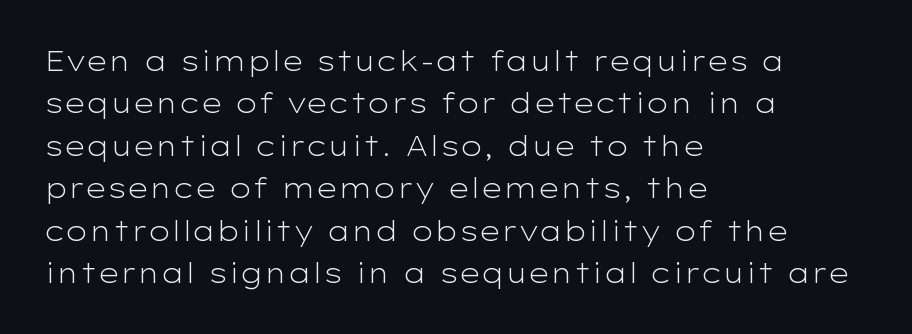
Q: Is the text bold? A: No.
Q: Is the text italic (slanted)? A: No, it is upright.
Q: Is the text underlined? A: No.
Q: How is the paragraph aligned? A: Left-aligned.
Q: Is the spacing between letters normal or unusually wide? A: Normal.
Q: Is the spacing between lines tight, normal or loose? A: Normal.
